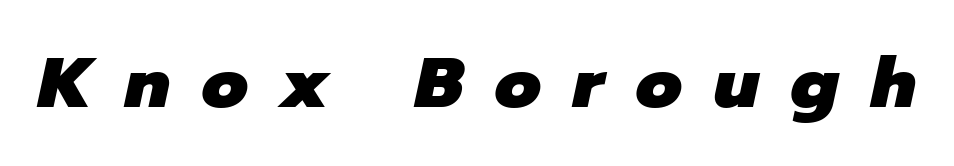
The baseline area is clear. The rendering inserts visible extra space after every character. What weight is shown? A full bold with thick strokes. A typesetter would call this proportional, since set widths differ per character. The passage shown leans; its letterforms are oblique.
